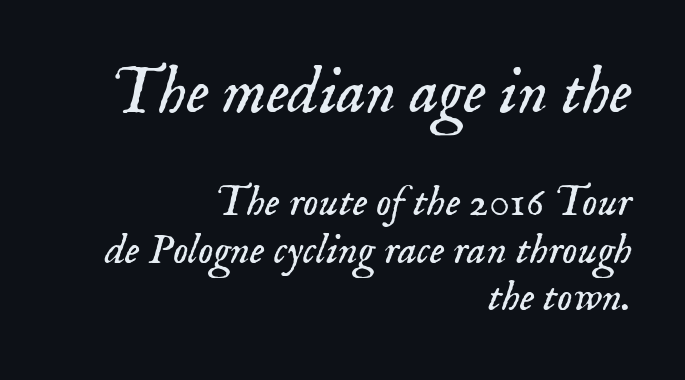
The image shows 65 px light serif type, italic (leaning right); set right-aligned, tight line spacing (1.1x), normal letter spacing, not underlined; the first (top) block is 1.51x larger; low stroke contrast and a small x-height.
